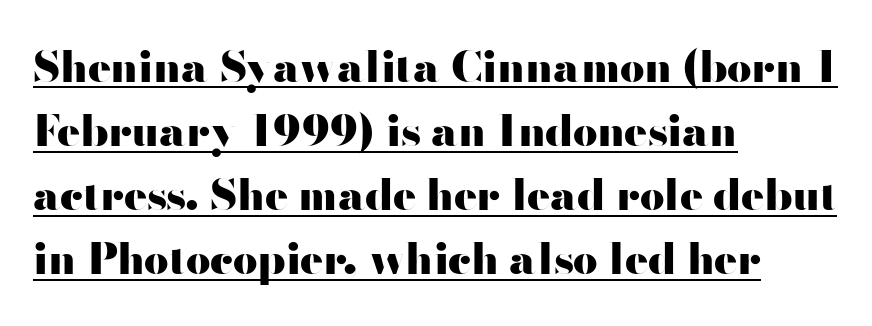
Q: Is the text bold? A: Yes.
Q: Is the text italic (slanted)? A: No, it is upright.
Q: Is the typeface a serif or a sans-serif typeface? A: Serif.
Q: Is the text underlined? A: Yes.
Q: How is the paragraph aligned? A: Left-aligned.
Q: Is the spacing between letters normal or unusually wide? A: Normal.
Q: Is the spacing between lines tight, normal or loose? A: Normal.
Q: Width (condensed, normal, or wide)? A: Wide.
Q: Stroke contrast? A: High.
Q: x-height? A: Small.
Q: Monospaced? A: No.
